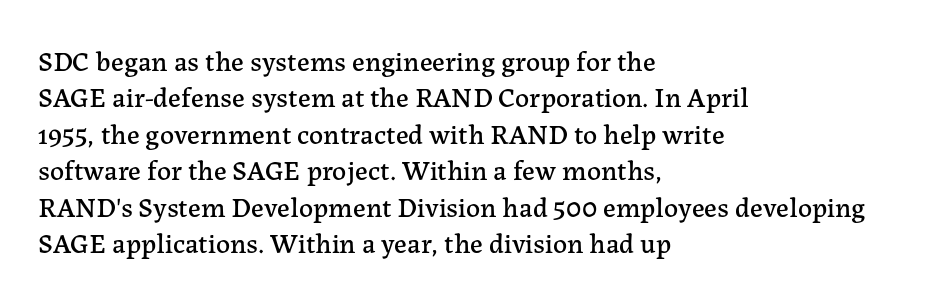
This rendering features lettering with no underline. The type family on display is of the serif kind. Normally led — the rows are evenly, conventionally spaced. Varying glyph widths throughout — classic text-font behaviour.
